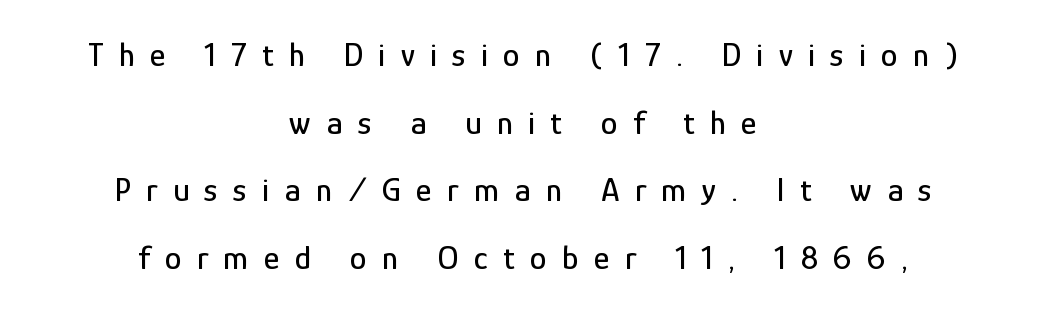
{"serif": "no", "italic": "no", "width": "condensed", "stroke_contrast": "low", "x_height": "medium", "monospaced": "no", "underline": "no", "align": "center", "line_spacing": "loose", "line_spacing_ratio": 1.99, "letter_spacing": "wide", "letter_spacing_em": 0.45, "glyph_px": 34}
